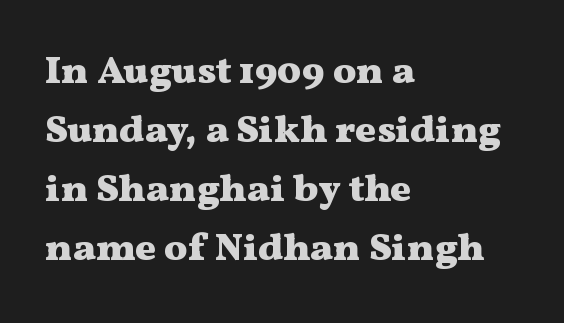
{"serif": "yes", "italic": "no", "bold": "yes", "weight": "heavy", "width": "wide", "stroke_contrast": "medium", "x_height": "medium", "monospaced": "no", "underline": "no", "align": "left", "line_spacing": "normal", "line_spacing_ratio": 1.51, "letter_spacing": "normal", "letter_spacing_em": 0.0, "glyph_px": 39}
